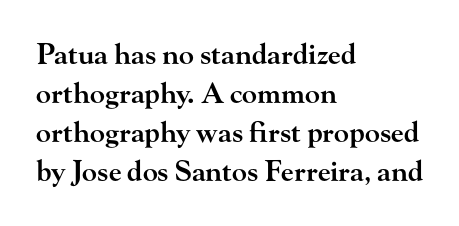
Q: Is the text bold? A: Semi-bold.
Q: Is the text italic (slanted)? A: No, it is upright.
Q: Is the typeface a serif or a sans-serif typeface? A: Serif.
Q: Is the text underlined? A: No.
Q: How is the paragraph aligned? A: Left-aligned.
Q: Is the spacing between letters normal or unusually wide? A: Normal.
Q: Is the spacing between lines tight, normal or loose? A: Normal.
Q: Width (condensed, normal, or wide)? A: Wide.
Q: Stroke contrast? A: High.
Q: x-height? A: Small.
Q: Monospaced? A: No.
